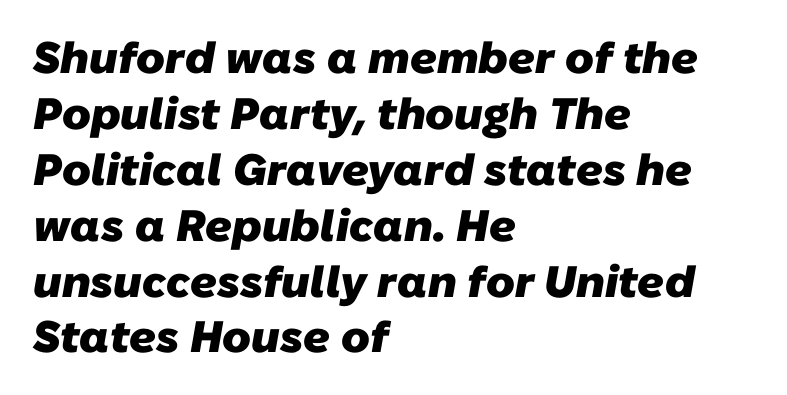
Q: Is the text bold? A: Yes.
Q: Is the typeface a serif or a sans-serif typeface? A: Sans-serif.
Q: Is the text underlined? A: No.
Q: How is the paragraph aligned? A: Left-aligned.
Q: Is the spacing between letters normal or unusually wide? A: Normal.
Q: Is the spacing between lines tight, normal or loose? A: Normal.
Q: Width (condensed, normal, or wide)? A: Normal.
Q: Stroke contrast? A: Low.
Q: x-height? A: Medium.
Q: Monospaced? A: No.
